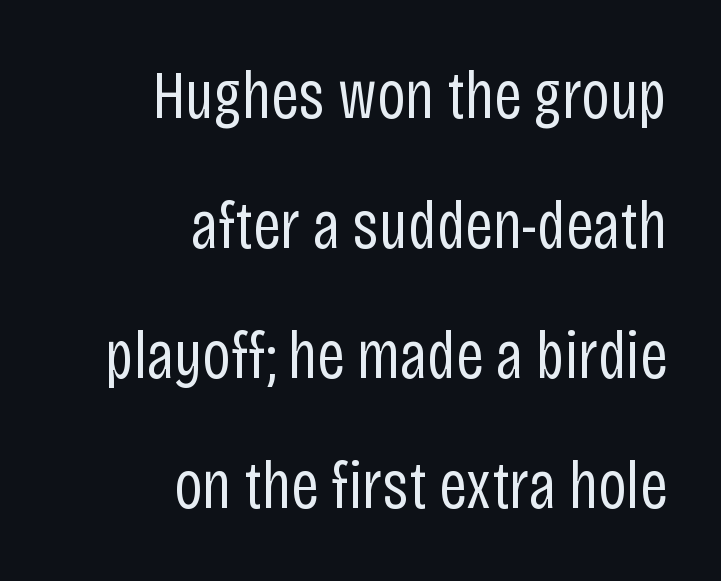
{"serif": "no", "italic": "no", "bold": "no", "weight": "regular", "width": "condensed", "stroke_contrast": "low", "x_height": "large", "monospaced": "no", "underline": "no", "align": "right", "line_spacing": "loose", "line_spacing_ratio": 1.91, "letter_spacing": "normal", "letter_spacing_em": 0.0, "glyph_px": 68}
